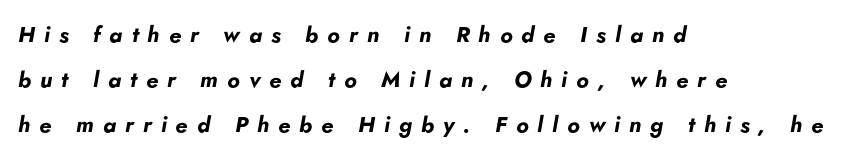
Q: Is the text bold? A: Yes.
Q: Is the text italic (slanted)? A: Yes, it leans right by about 5 degrees.
Q: Is the text underlined? A: No.
Q: How is the paragraph aligned? A: Left-aligned.
Q: Is the spacing between letters normal or unusually wide? A: Unusually wide.
Q: Is the spacing between lines tight, normal or loose? A: Loose.
